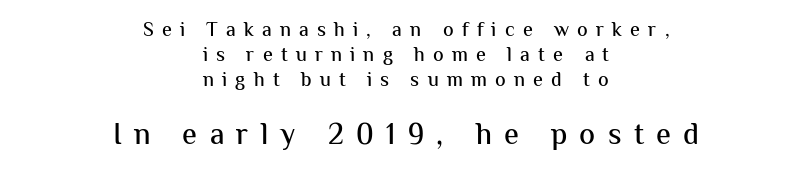
{"serif": "no", "italic": "no", "width": "normal", "stroke_contrast": "medium", "x_height": "medium", "monospaced": "no", "underline": "no", "align": "center", "line_spacing": "normal", "line_spacing_ratio": 1.26, "letter_spacing": "wide", "letter_spacing_em": 0.41, "larger_block": "second", "size_ratio": 1.5, "glyph_px": 30}
